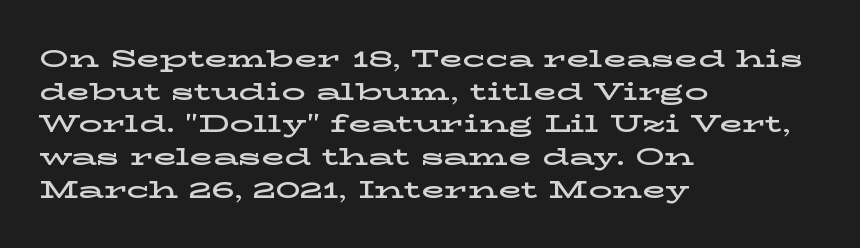
The image shows 24 px text type, upright; set left-aligned, normal line spacing (1.36x), normal letter spacing, not underlined.
